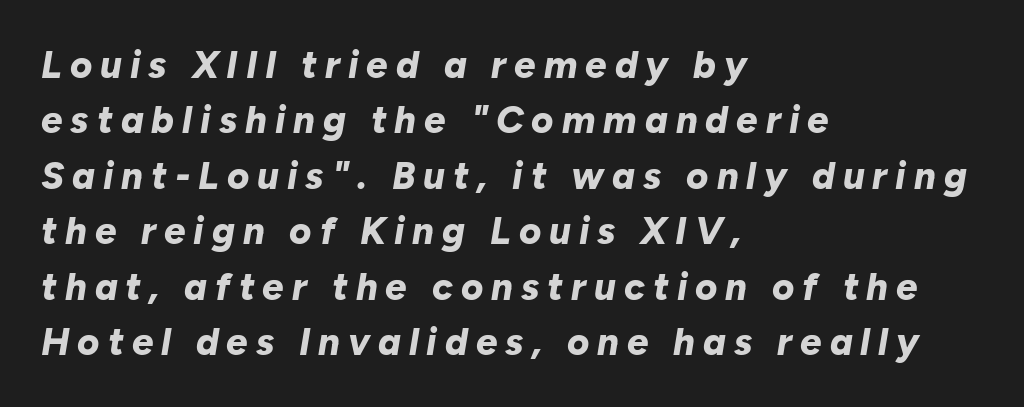
The font is running at its bold setting. The words here are not underlined. The typesetter chose a ragged-right arrangement here. Evenly set lines give the paragraph a standard silhouette.
